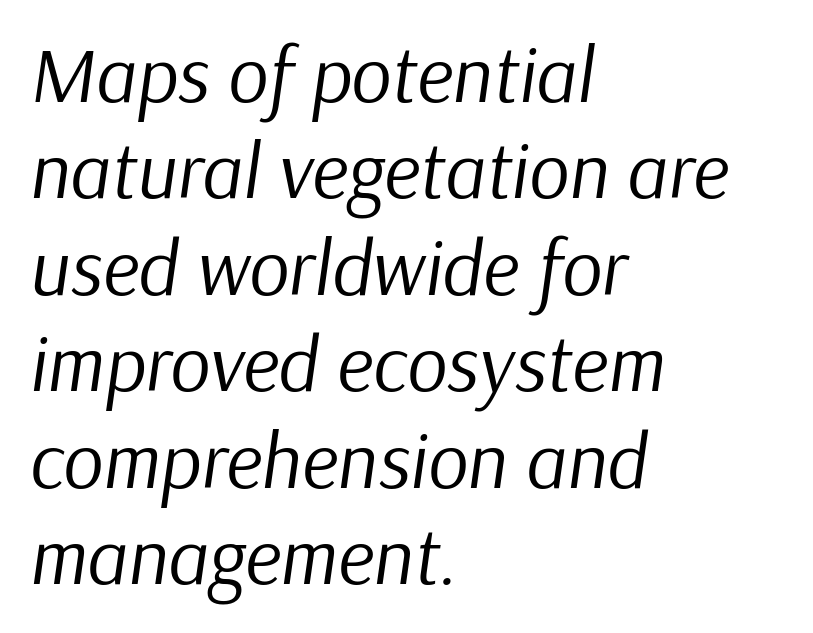
Q: Is the text bold? A: No.
Q: Is the text italic (slanted)? A: Yes, it leans right by about 9 degrees.
Q: Is the text underlined? A: No.
Q: How is the paragraph aligned? A: Left-aligned.
Q: Is the spacing between letters normal or unusually wide? A: Normal.
Q: Width (condensed, normal, or wide)? A: Normal.
Q: Stroke contrast? A: Low.
Q: x-height? A: Medium.
Q: Monospaced? A: No.
